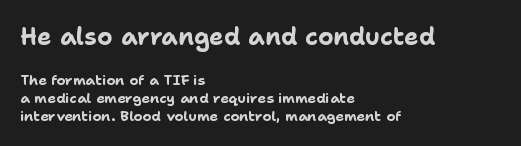
The image shows 24 px bold type, upright; set left-aligned, normal line spacing (1.28x), normal letter spacing, not underlined; the first (top) block is 1.71x larger.
